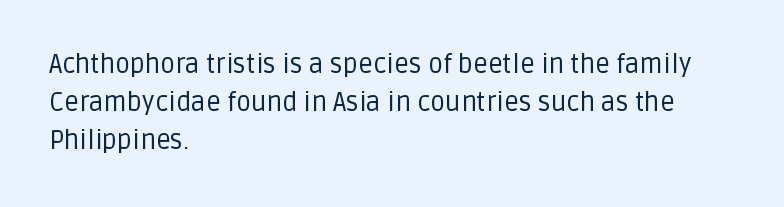
{"italic": "no", "bold": "no", "underline": "no", "align": "left", "line_spacing": "normal", "line_spacing_ratio": 1.47, "letter_spacing": "normal", "letter_spacing_em": 0.0, "glyph_px": 26}
